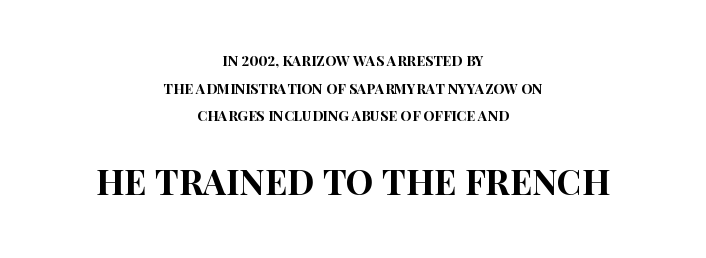
Q: Is the text italic (slanted)? A: No, it is upright.
Q: Is the typeface a serif or a sans-serif typeface? A: Sans-serif.
Q: Is the text underlined? A: No.
Q: How is the paragraph aligned? A: Centered.
Q: Is the spacing between letters normal or unusually wide? A: Normal.
Q: Is the spacing between lines tight, normal or loose? A: Loose.
Q: Which block of text is set in a larger size, the first (top) or the second (bottom)? A: The second (bottom) one.
Q: Width (condensed, normal, or wide)? A: Condensed.
Q: Stroke contrast? A: High.
Q: x-height? A: Large.
Q: Monospaced? A: No.
